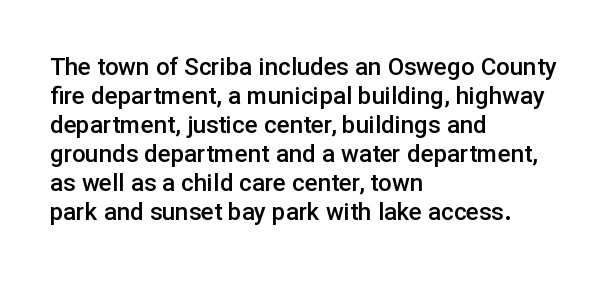
The image shows 24 px text type, upright; set left-aligned, line spacing 1.21x, normal letter spacing, not underlined.
